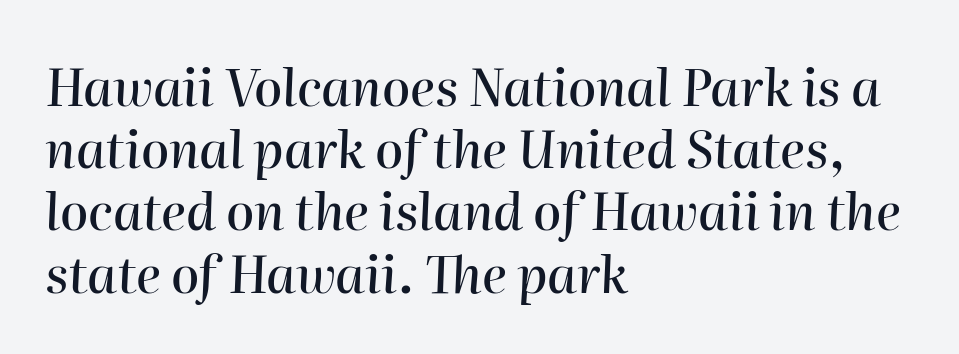
{"italic": "yes", "lean": "right", "slant_degrees": 2, "width": "normal", "stroke_contrast": "high", "x_height": "medium", "monospaced": "no", "underline": "no", "align": "left", "line_spacing_ratio": 1.22, "letter_spacing": "normal", "letter_spacing_em": 0.0, "glyph_px": 51}
